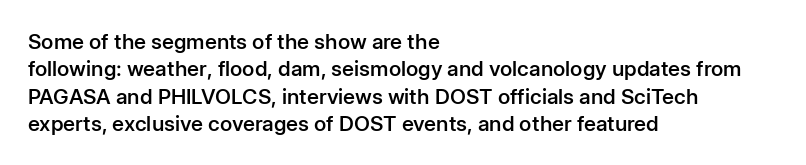
{"italic": "no", "bold": "semi", "underline": "no", "align": "left", "line_spacing": "normal", "line_spacing_ratio": 1.3, "letter_spacing": "normal", "letter_spacing_em": 0.0, "glyph_px": 21}
